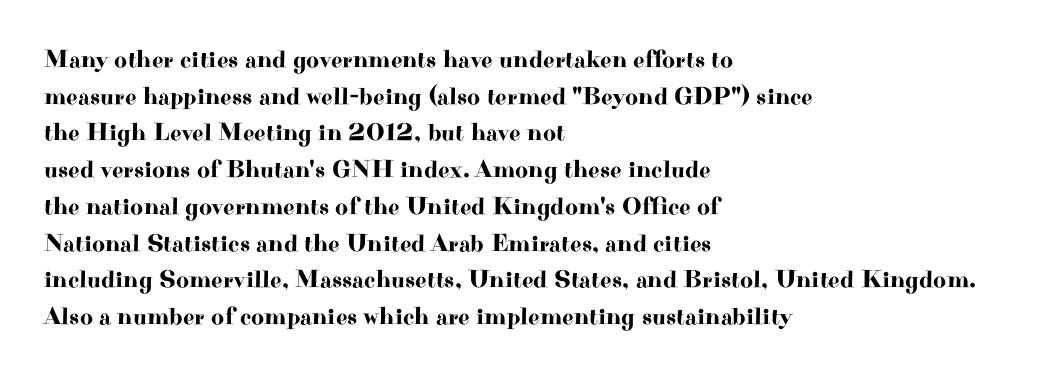
The image shows 25 px text type, upright; set left-aligned, normal line spacing (1.47x), normal letter spacing, not underlined.
